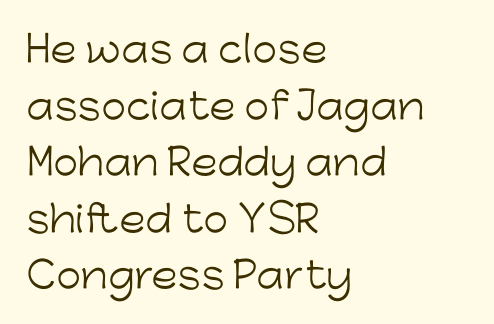
The image shows 36 px light sans-serif type, upright; set left-aligned, normal line spacing (1.57x), normal letter spacing, not underlined; low stroke contrast and a medium x-height.
